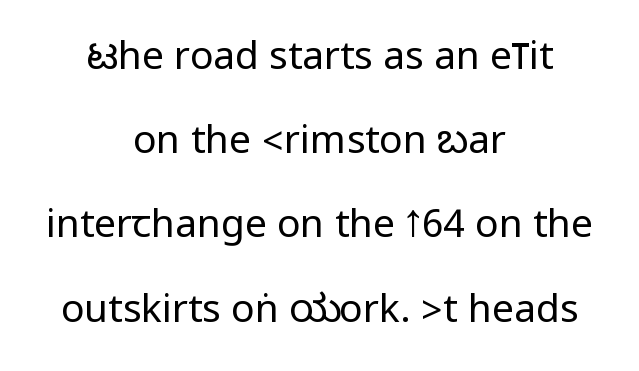
These lines were composed using upright roman letters. The area under the type is left untouched. Weight class: somewhere from thin through regular. Default kerning and tracking; the words read as compact shapes. The whitespace from short lines is split evenly between both sides.
